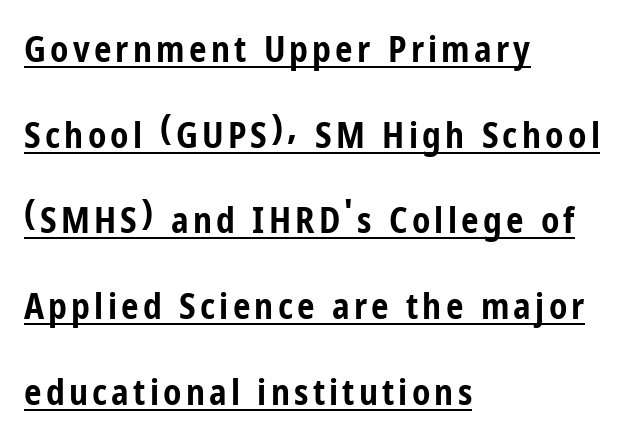
{"serif": "no", "italic": "no", "bold": "yes", "weight": "bold", "width": "condensed", "stroke_contrast": "low", "x_height": "medium", "monospaced": "no", "underline": "yes", "align": "left", "line_spacing": "loose", "line_spacing_ratio": 2.45, "glyph_px": 35}
